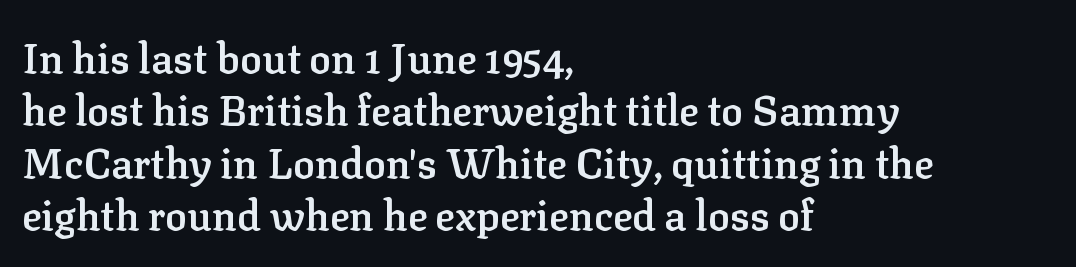
Every letter is mildly thick-stroked: semibold rather than bold. The passage shown stacks its lines at a standard gap. Quick note: not italic, upright. The space directly below the letters is spotless. The letters advance in unequal steps, a hallmark of proportional type.
